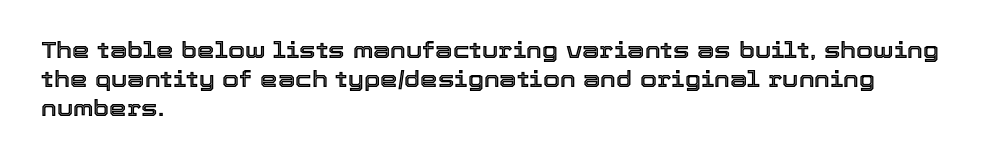
{"italic": "no", "underline": "no", "align": "left", "line_spacing": "normal", "line_spacing_ratio": 1.32, "letter_spacing": "normal", "letter_spacing_em": 0.0, "glyph_px": 22}
